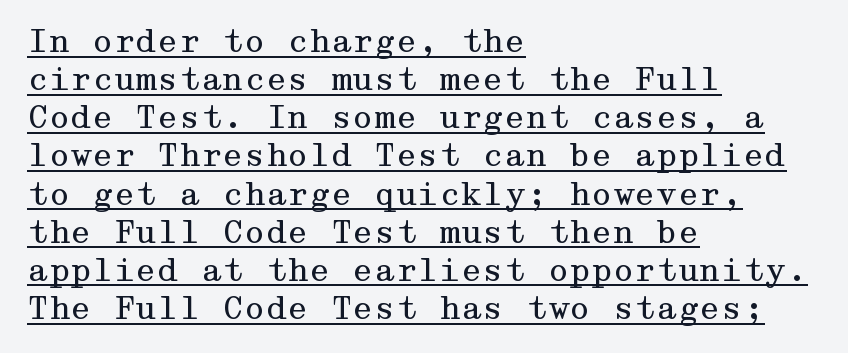
The typesetting does not lean heavy: it is not bold. The rendering keeps characters at their native spacing. To sum up the face: it has serifs. Underlined type. This sample uses an upright cut, with every glyph sitting square on the baseline.
